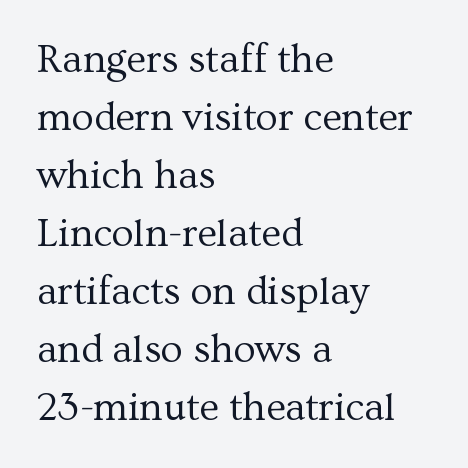
The image shows 40 px regular-weight serif type, upright; set left-aligned, normal line spacing (1.45x), normal letter spacing, not underlined; medium stroke contrast and a medium x-height.
